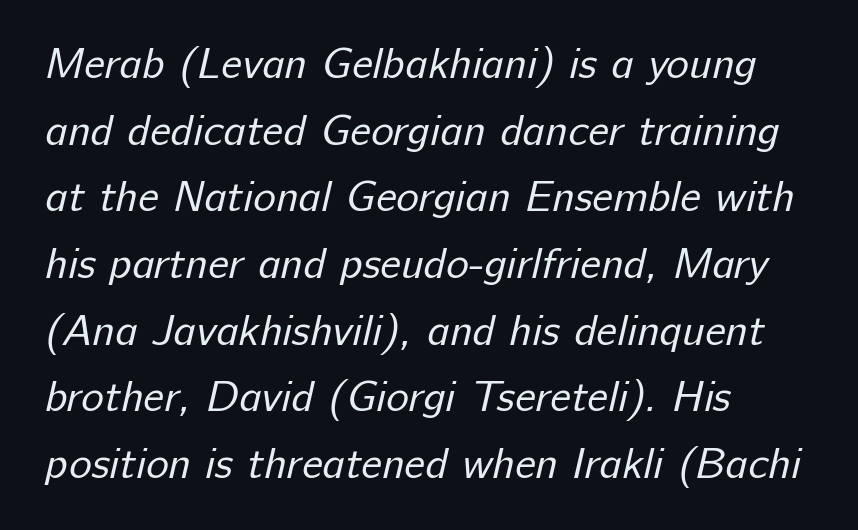
Q: Is the text bold? A: No.
Q: Is the typeface a serif or a sans-serif typeface? A: Sans-serif.
Q: Is the text underlined? A: No.
Q: How is the paragraph aligned? A: Left-aligned.
Q: Is the spacing between letters normal or unusually wide? A: Normal.
Q: Is the spacing between lines tight, normal or loose? A: Normal.
Q: Width (condensed, normal, or wide)? A: Normal.
Q: Stroke contrast? A: Low.
Q: x-height? A: Medium.
Q: Monospaced? A: No.
